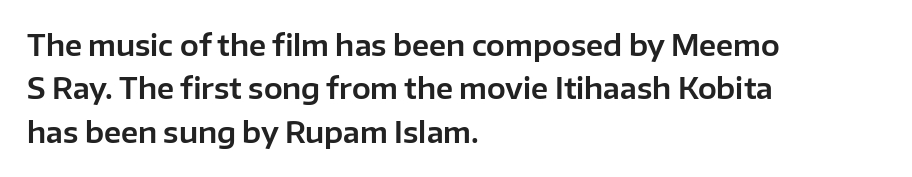
Characters remain perfectly vertical along every line. Looks like regular typesetting: each glyph gets only the width it needs. Stroke terminals: plain, sans-serif. The line-height multiplier appears to be the usual default.
